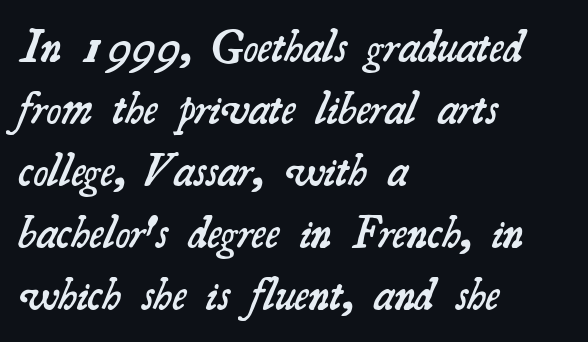
The image shows 45 px semibold serif type; set left-aligned, normal line spacing (1.38x), normal letter spacing, not underlined; medium stroke contrast and a small x-height.
